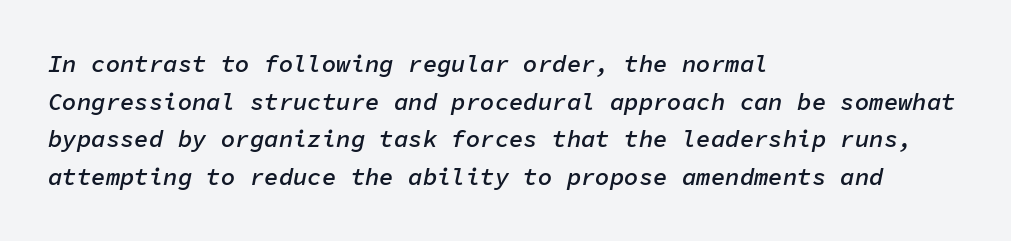
Observe the lean: these are italic letterforms. Summary of weight: moderately heavy, a semibold. The horizontal fit of the characters is conventional and even. Compared with typical paragraphs, the rows here are spaced about the same. The text block is weighted toward the left margin, trailing off unevenly rightward.
